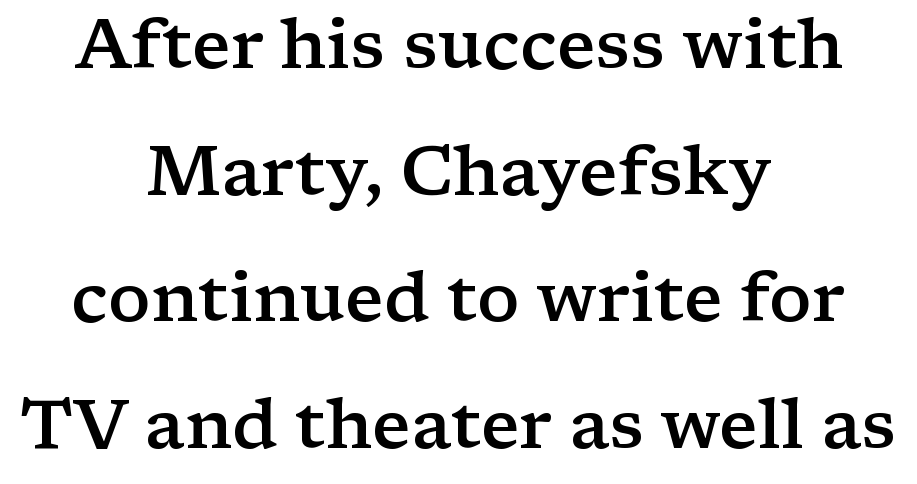
Q: Is the text bold? A: Semi-bold.
Q: Is the text italic (slanted)? A: No, it is upright.
Q: Is the typeface a serif or a sans-serif typeface? A: Serif.
Q: Is the text underlined? A: No.
Q: How is the paragraph aligned? A: Centered.
Q: Is the spacing between letters normal or unusually wide? A: Normal.
Q: Width (condensed, normal, or wide)? A: Wide.
Q: Stroke contrast? A: Low.
Q: x-height? A: Medium.
Q: Monospaced? A: No.
